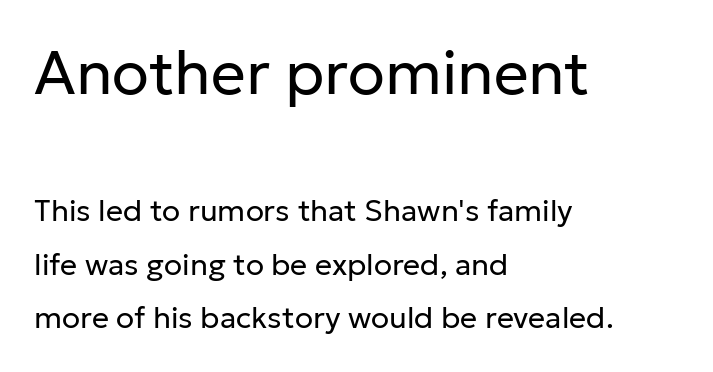
Words appear dense and cohesive because spacing is normal. Stroke terminals: plain, sans-serif. Stems and bowls with no extra thickness — not bold. Underlining? Definitely not there. Size hierarchy here favors the leading block over the trailing one.
